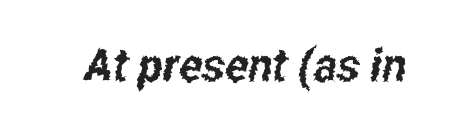
{"serif": "no", "width": "condensed", "stroke_contrast": "low", "x_height": "medium", "monospaced": "no", "underline": "no", "letter_spacing": "normal", "letter_spacing_em": 0.0, "glyph_px": 46}
